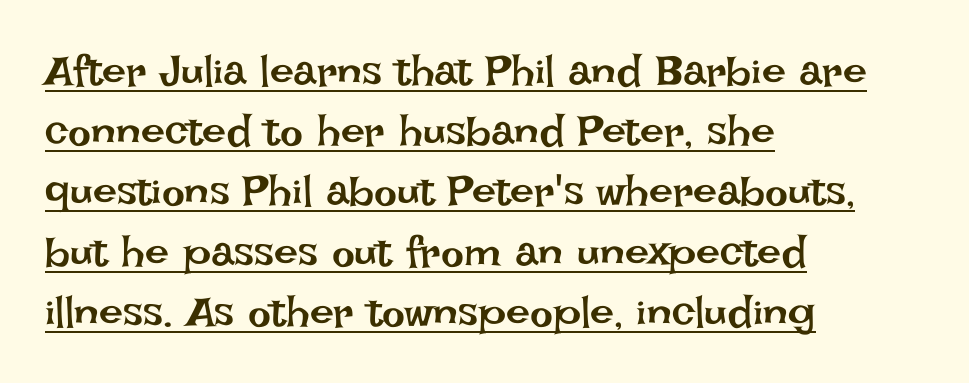
{"italic": "no", "bold": "no", "weight": "regular", "width": "normal", "stroke_contrast": "low", "x_height": "large", "monospaced": "no", "underline": "yes", "align": "left", "line_spacing": "normal", "line_spacing_ratio": 1.4, "letter_spacing": "normal", "letter_spacing_em": 0.0, "glyph_px": 43}
